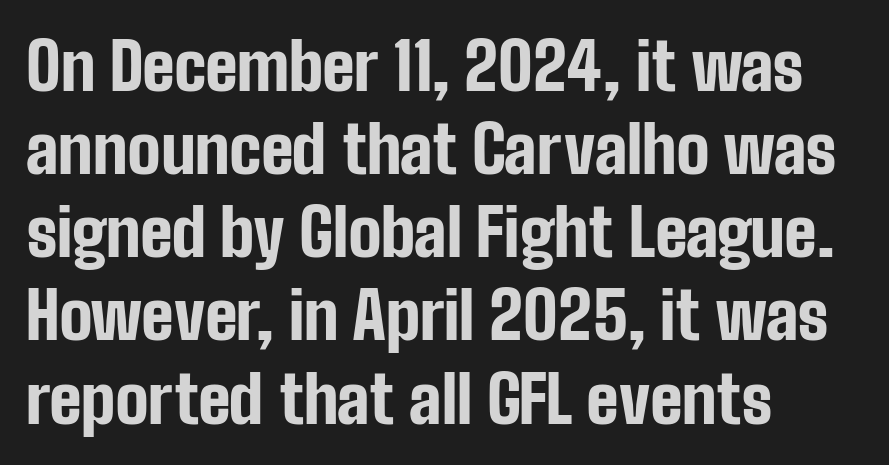
The image shows 66 px bold, condensed sans-serif type, upright; set left-aligned, normal line spacing (1.26x), normal letter spacing, not underlined; low stroke contrast and a medium x-height.
